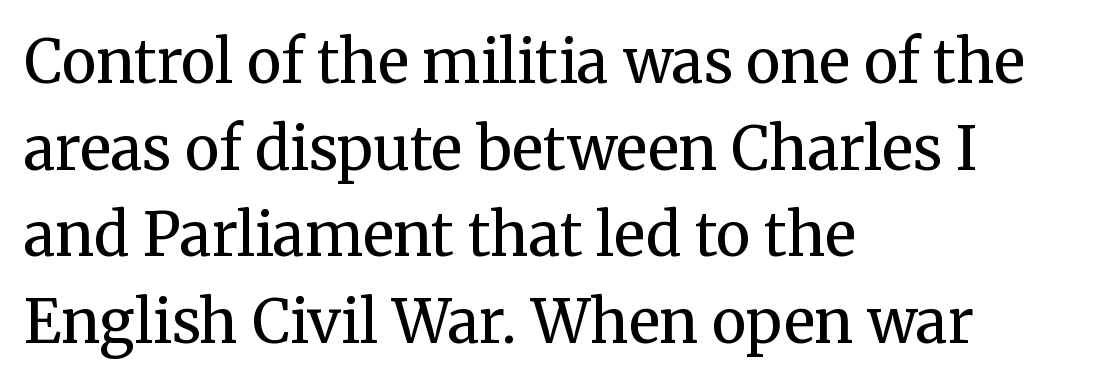
{"serif": "yes", "italic": "no", "bold": "no", "weight": "regular", "width": "normal", "stroke_contrast": "medium", "x_height": "medium", "monospaced": "no", "underline": "no", "align": "left", "line_spacing": "normal", "line_spacing_ratio": 1.47, "letter_spacing": "normal", "letter_spacing_em": 0.0, "glyph_px": 59}
